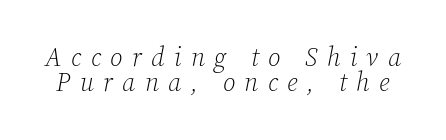
The image shows 26 px text type, italic (leaning right); set tight line spacing (0.98x), unusually wide letter spacing (+0.36 em), not underlined.
